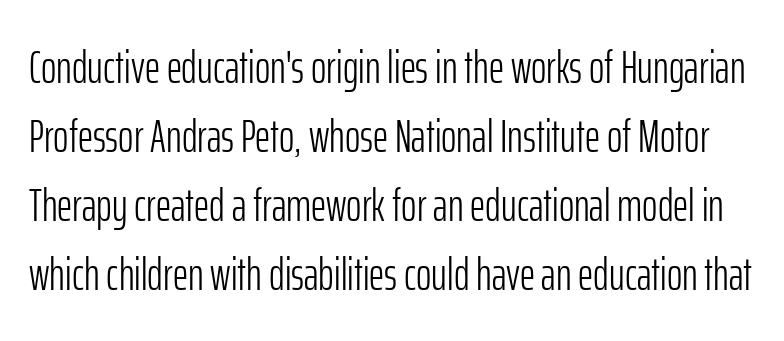
Q: Is the text bold? A: No.
Q: Is the text italic (slanted)? A: No, it is upright.
Q: Is the typeface a serif or a sans-serif typeface? A: Sans-serif.
Q: Is the text underlined? A: No.
Q: Is the spacing between letters normal or unusually wide? A: Normal.
Q: Is the spacing between lines tight, normal or loose? A: Normal.
Q: Width (condensed, normal, or wide)? A: Condensed.
Q: Stroke contrast? A: Low.
Q: x-height? A: Medium.
Q: Monospaced? A: No.
